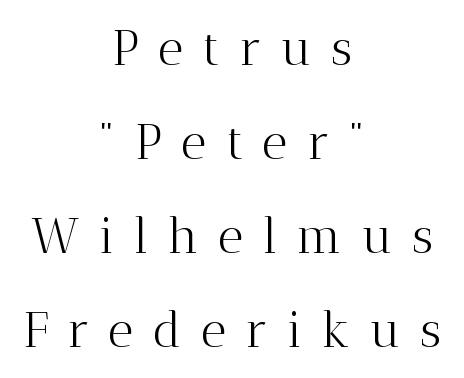
Q: Is the text bold? A: No.
Q: Is the text italic (slanted)? A: No, it is upright.
Q: Is the typeface a serif or a sans-serif typeface? A: Serif.
Q: Is the text underlined? A: No.
Q: How is the paragraph aligned? A: Centered.
Q: Is the spacing between letters normal or unusually wide? A: Unusually wide.
Q: Width (condensed, normal, or wide)? A: Normal.
Q: Stroke contrast? A: Medium.
Q: x-height? A: Medium.
Q: Monospaced? A: No.
